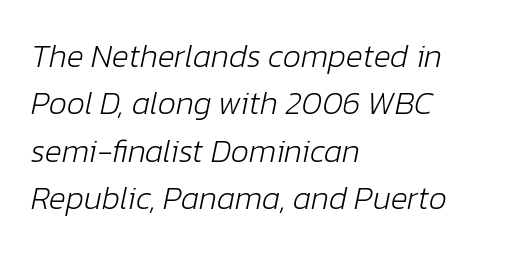
Observe the lean: these are italic letterforms. Left-aligned paragraph, ragged on the right. Has an underline been added? It has not. Unbolded letterforms with no extra heft. Students, note that the glyphs here touch the page at normal intervals.
